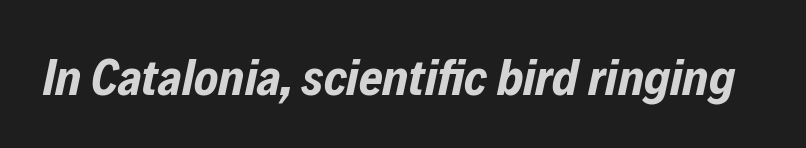
Weight: bold. The strip under each line holds only bare page. You can tell it's italic because the verticals aren't actually vertical. The letters advance in unequal steps, a hallmark of proportional type. The letterforms sit shoulder to shoulder at normal distance.
